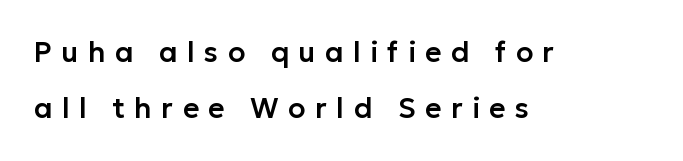
Classification — sans serif. Character widths vary here, with narrow letters taking less room than wide ones. Visually the block forms a straight wall on the left and a jagged coastline on the right. The tracking jumps out immediately: characters are airy and widely separated.
